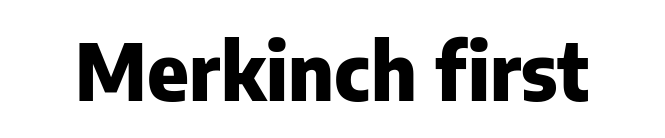
{"serif": "no", "italic": "no", "bold": "yes", "weight": "heavy", "width": "normal", "stroke_contrast": "low", "x_height": "medium", "monospaced": "no", "underline": "no", "letter_spacing": "normal", "letter_spacing_em": 0.0, "glyph_px": 79}
